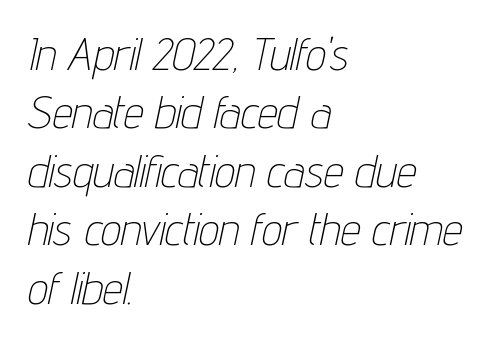
This sample uses an oblique cut, with every glyph tilted off the vertical. Look at the tracking — it's just the regular setting, nothing added. The lines sit at an ordinary, default distance from one another. Here the designer chose a conventional face with non-uniform glyph widths. Line starts are locked; line ends wander. The weight would be labelled regular, book, light, or lighter still.
